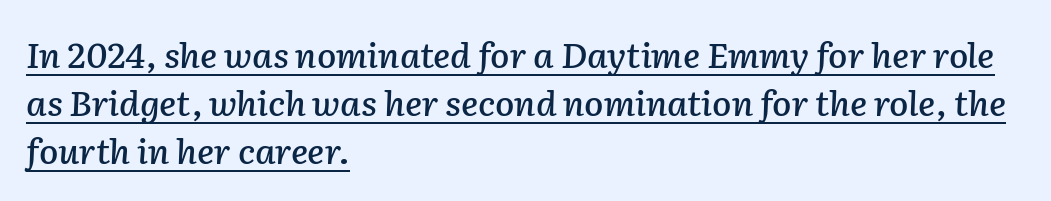
Q: Is the text italic (slanted)? A: Yes, it leans right by about 2 degrees.
Q: Is the text underlined? A: Yes.
Q: How is the paragraph aligned? A: Left-aligned.
Q: Is the spacing between letters normal or unusually wide? A: Normal.
Q: Is the spacing between lines tight, normal or loose? A: Normal.
Q: Width (condensed, normal, or wide)? A: Normal.
Q: Stroke contrast? A: Low.
Q: x-height? A: Medium.
Q: Monospaced? A: No.
